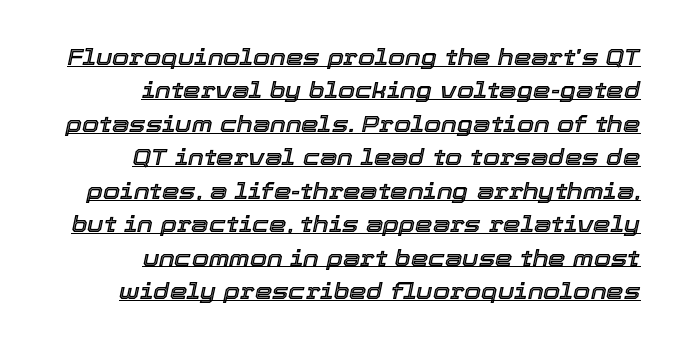
The ragged edge is on the left, which tells us the setting is flush right. The lines sit at an ordinary, default distance from one another. A typesetter would call this zero additional tracking. Designer's note — italics engaged.
